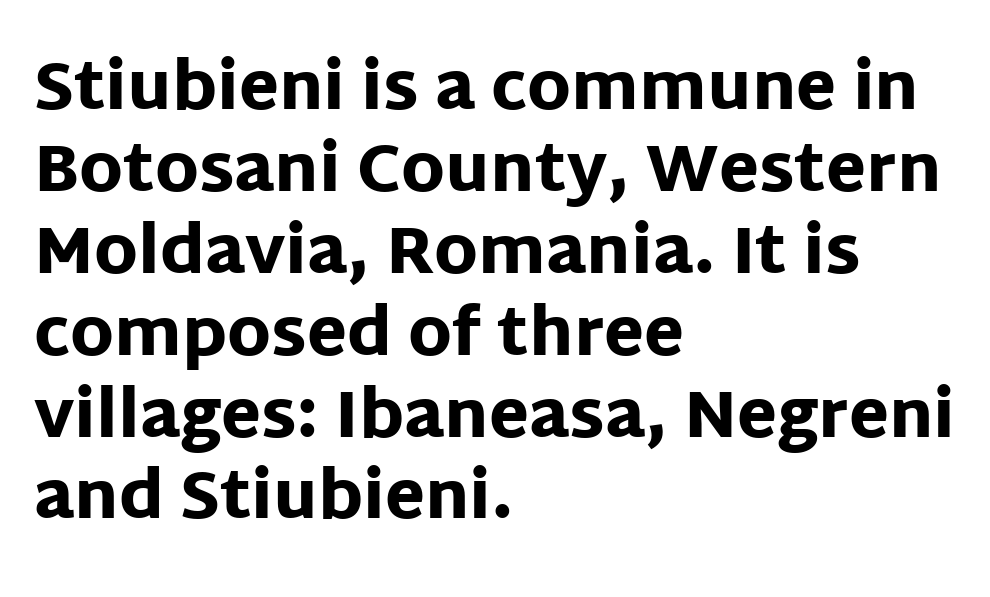
The image shows 65 px heavy sans-serif type, upright; set left-aligned, normal line spacing (1.26x), normal letter spacing, not underlined; low stroke contrast and a large x-height.
